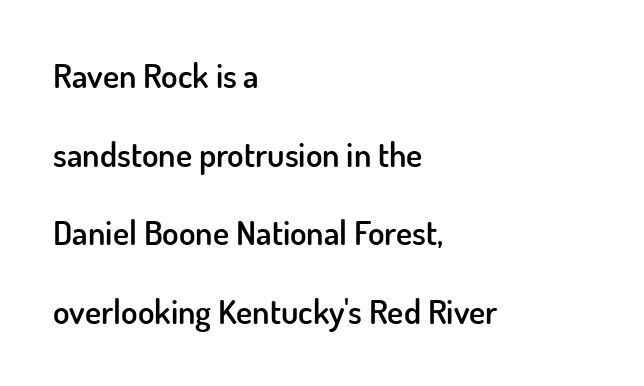
Every stem runs plumb, perpendicular to the baseline. No feet cap the strokes, marking this as sans-serif type. Between one letter and the next there's only the usual sliver of space. Widely set lines give the paragraph a tall, airy silhouette.
